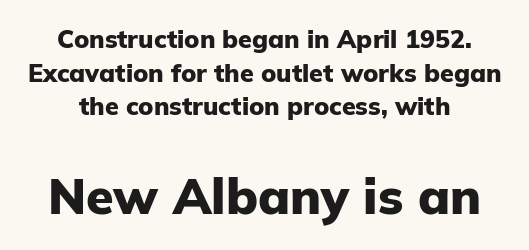
{"serif": "no", "italic": "no", "bold": "yes", "weight": "heavy", "width": "normal", "stroke_contrast": "low", "x_height": "medium", "monospaced": "no", "underline": "no", "line_spacing": "normal", "line_spacing_ratio": 1.35, "letter_spacing": "normal", "letter_spacing_em": 0.0, "larger_block": "second", "size_ratio": 2.0, "glyph_px": 50}
